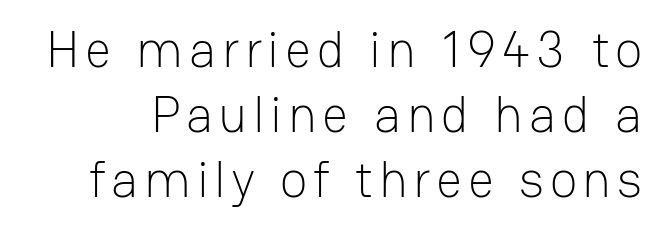
Q: Is the text bold? A: No.
Q: Is the text italic (slanted)? A: No, it is upright.
Q: Is the typeface a serif or a sans-serif typeface? A: Sans-serif.
Q: Is the text underlined? A: No.
Q: Is the spacing between lines tight, normal or loose? A: Normal.
Q: Width (condensed, normal, or wide)? A: Normal.
Q: Stroke contrast? A: Low.
Q: x-height? A: Medium.
Q: Monospaced? A: No.
